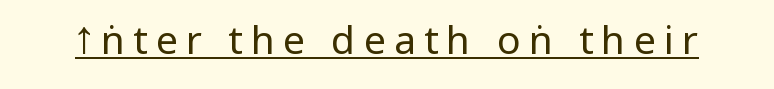
Stems here are at most as thick as an everyday book face. A continuous stroke trails under the words, as in a hyperlink. Spacing verdict: proportional, widths tailored to each character. The letterforms stand isolated, each surrounded by extra space.
